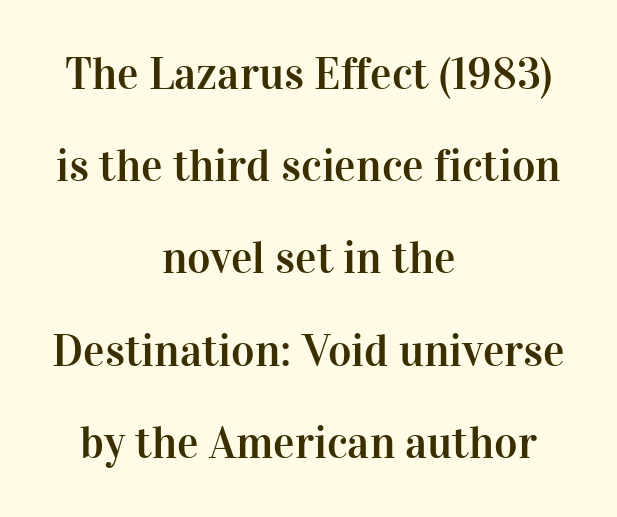
This sample uses an upright cut, with every glyph sitting square on the baseline. Beneath every word, the page is bare. The text was rendered using a seriffed face with decorative stroke endings. Does the leading feel generous? Absolutely, it's lavish. The paragraph has two soft edges and a firm central axis.
